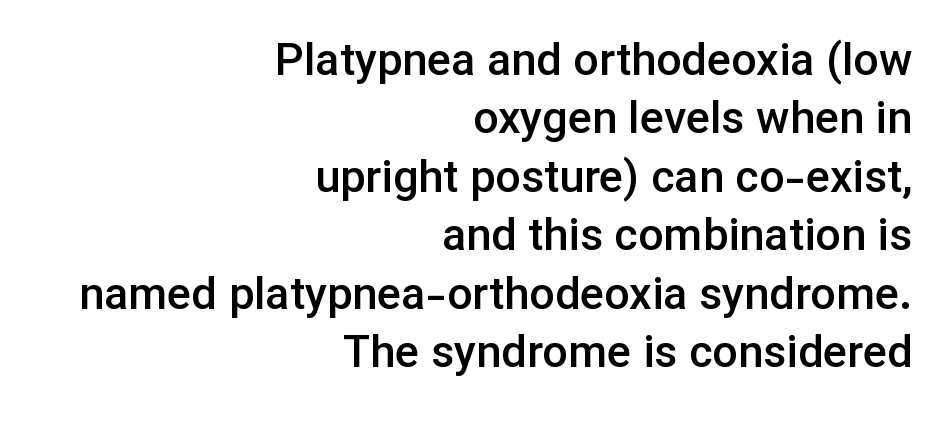
The image shows 45 px semibold sans-serif type, upright; set right-aligned, normal line spacing (1.3x), normal letter spacing, not underlined; low stroke contrast and a medium x-height.
